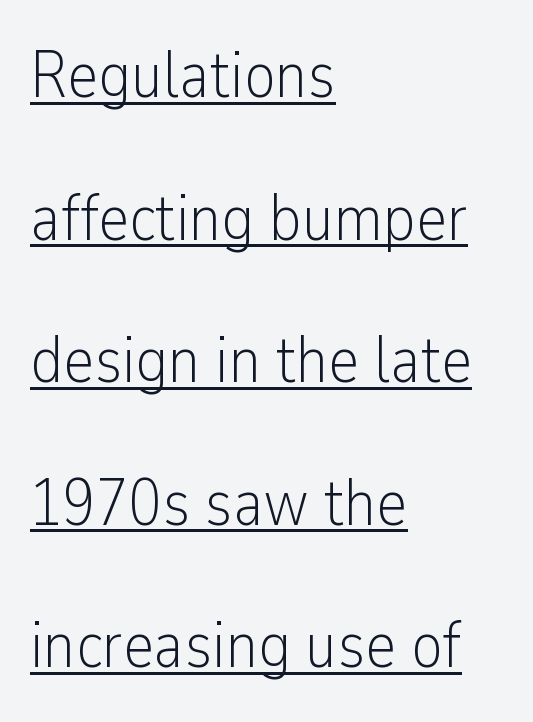
The image shows 66 px light, condensed sans-serif type, upright; set left-aligned, loose line spacing (2.16x), normal letter spacing, underlined; low stroke contrast and a medium x-height.
